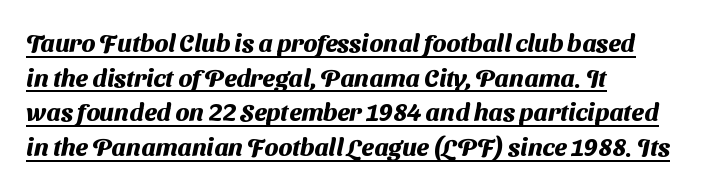
Each glyph is drawn with heavy, bold strokes. Compared with typical paragraphs, the rows here are spaced about the same. Does the copy run flush right? No — it runs flush left. You could call the tracking neutral — neither tight nor loose.
